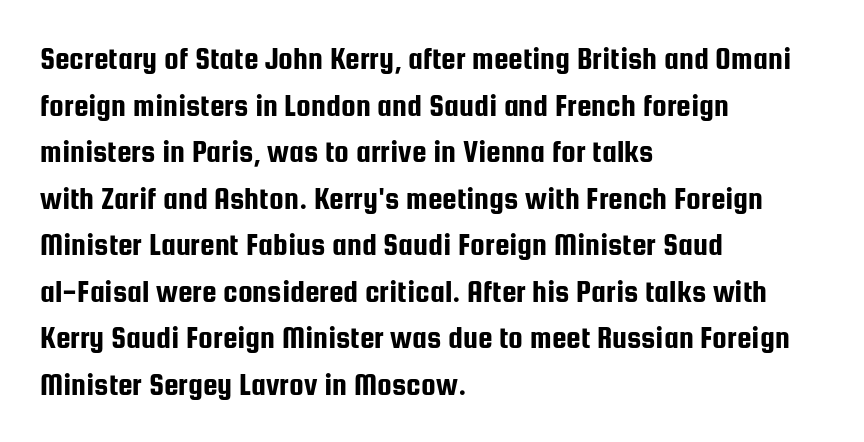
The image shows 33 px condensed sans-serif type, upright; set left-aligned, normal line spacing (1.41x), normal letter spacing, not underlined; low stroke contrast and a medium x-height.
